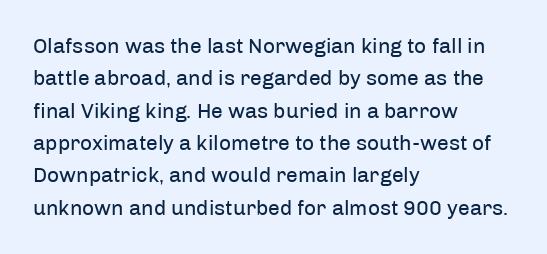
The image shows 21 px text type, upright; set left-aligned, normal line spacing (1.54x), normal letter spacing, not underlined.
